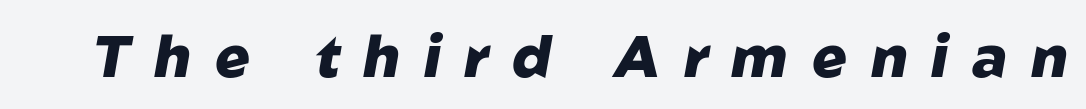
The image shows 58 px heavy type, italic (leaning right); set unusually wide letter spacing (+0.41 em), not underlined; low stroke contrast and a medium x-height.
